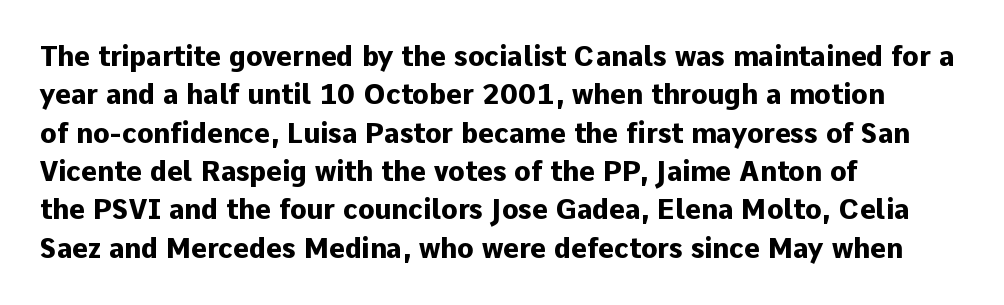
Glyph-to-glyph distance matches everyday printed text. Notice how thick the strokes are: this is what a full bold looks like. A normal amount of white space separates one row of letters from the next. Only glyphs here, with clear space below each row. Vertical strokes here are truly vertical.
